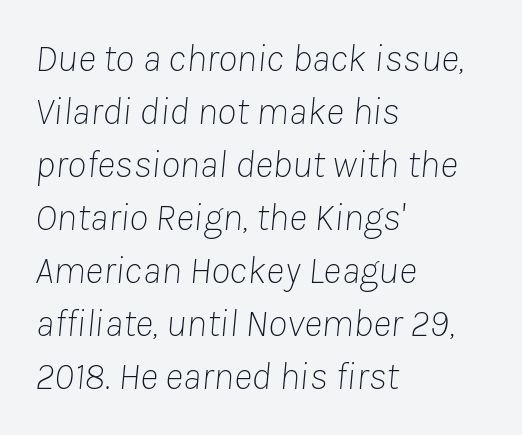
The image shows 39 px thin type, italic (leaning right); set left-aligned, normal line spacing (1.36x), normal letter spacing, not underlined; low stroke contrast and a medium x-height.
